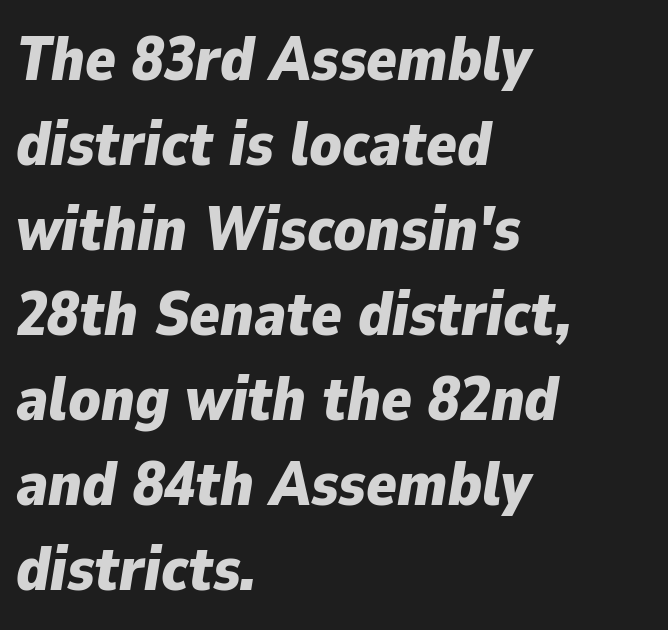
Nobody drew a line under any word here. The font is running at its bold setting. The space between consecutive lines is moderate. Teacher's note: observe the even left margin — that is flush-left alignment.
